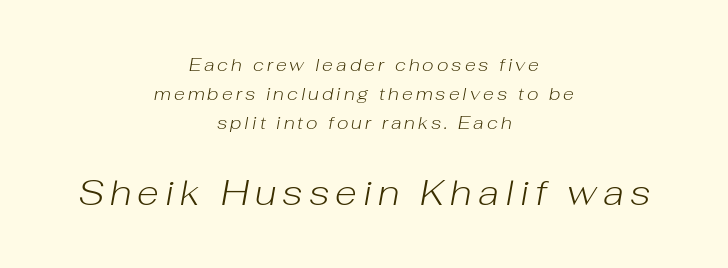
{"italic": "yes", "lean": "right", "slant_degrees": 10, "bold": "no", "weight": "light", "width": "normal", "stroke_contrast": "low", "x_height": "medium", "monospaced": "no", "underline": "no", "align": "center", "line_spacing": "normal", "line_spacing_ratio": 1.61, "larger_block": "second", "size_ratio": 2.0, "glyph_px": 36}
